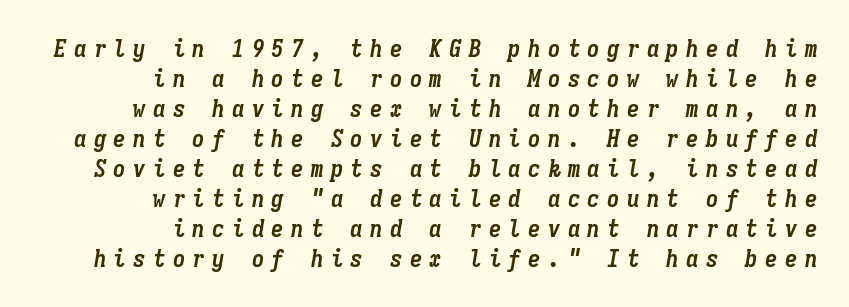
Between one letter and the next there's a generous, obvious gap. You can tell it's italic because the verticals aren't actually vertical. Thick stems and heavy bowls — unmistakably bold. Leftover space on each line is placed entirely before the opening word. Anything drawn beneath the words? Only blank space.
